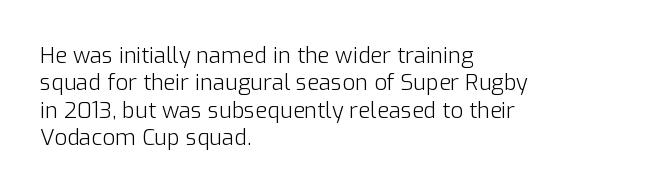
Q: Is the text bold? A: No.
Q: Is the text italic (slanted)? A: No, it is upright.
Q: Is the text underlined? A: No.
Q: How is the paragraph aligned? A: Left-aligned.
Q: Is the spacing between letters normal or unusually wide? A: Normal.
